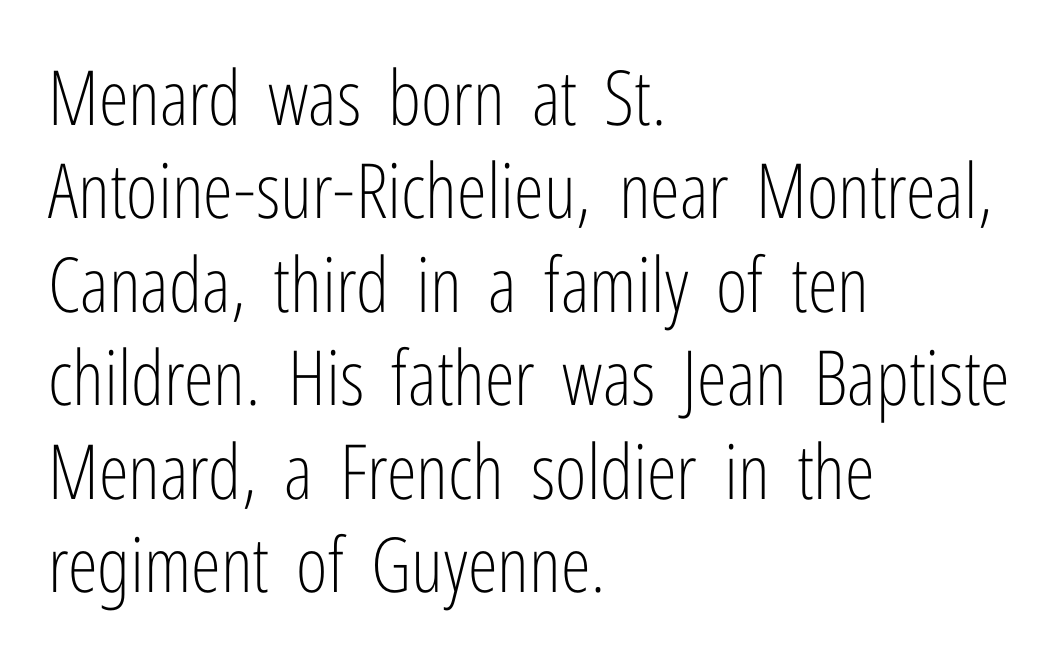
{"serif": "no", "italic": "no", "bold": "no", "weight": "light", "width": "condensed", "stroke_contrast": "low", "x_height": "medium", "monospaced": "no", "underline": "no", "align": "left", "line_spacing_ratio": 1.23, "letter_spacing": "normal", "letter_spacing_em": 0.0, "glyph_px": 76}
